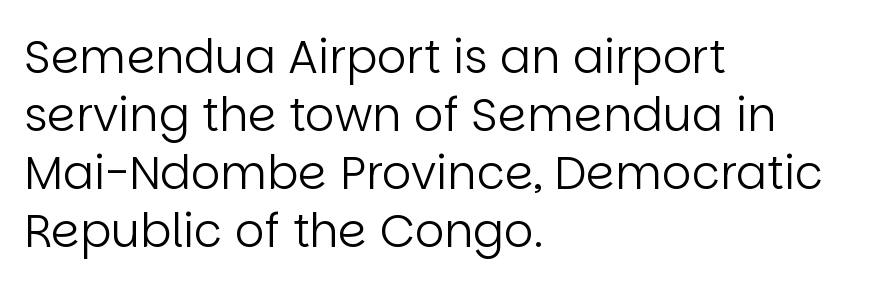
Q: Is the text bold? A: No.
Q: Is the text italic (slanted)? A: No, it is upright.
Q: Is the typeface a serif or a sans-serif typeface? A: Sans-serif.
Q: Is the text underlined? A: No.
Q: How is the paragraph aligned? A: Left-aligned.
Q: Is the spacing between letters normal or unusually wide? A: Normal.
Q: Is the spacing between lines tight, normal or loose? A: Normal.
Q: Width (condensed, normal, or wide)? A: Normal.
Q: Stroke contrast? A: Low.
Q: x-height? A: Large.
Q: Monospaced? A: No.
